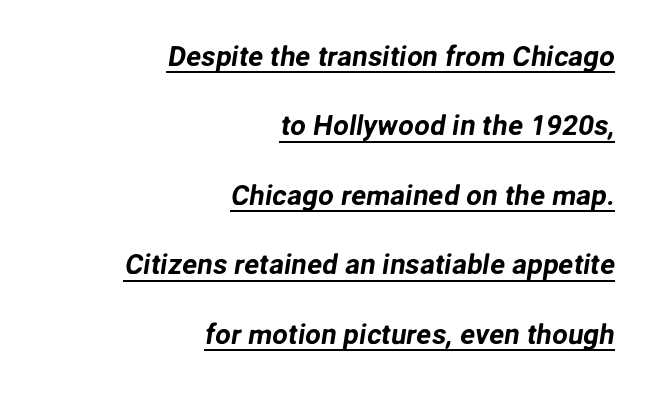
The image shows 28 px sans-serif type; set right-aligned, loose line spacing (2.48x), normal letter spacing, underlined; low stroke contrast and a medium x-height.
